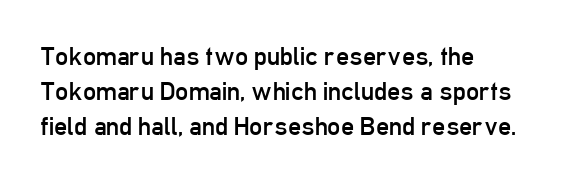
{"italic": "no", "bold": "no", "underline": "no", "align": "left", "line_spacing": "normal", "line_spacing_ratio": 1.35, "letter_spacing": "normal", "letter_spacing_em": 0.0, "glyph_px": 26}
